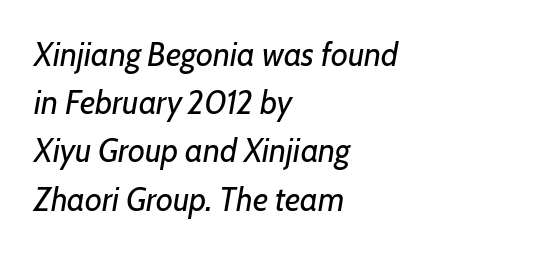
The image shows 33 px regular-weight type, italic (leaning right); set left-aligned, normal line spacing (1.46x), normal letter spacing, not underlined; low stroke contrast and a medium x-height.
